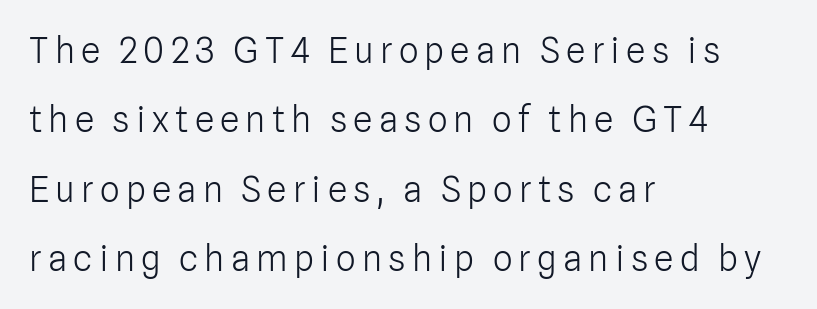
{"serif": "no", "italic": "no", "bold": "no", "weight": "light", "width": "normal", "stroke_contrast": "low", "x_height": "medium", "monospaced": "no", "underline": "no", "align": "left", "line_spacing": "loose", "line_spacing_ratio": 1.98, "glyph_px": 35}
